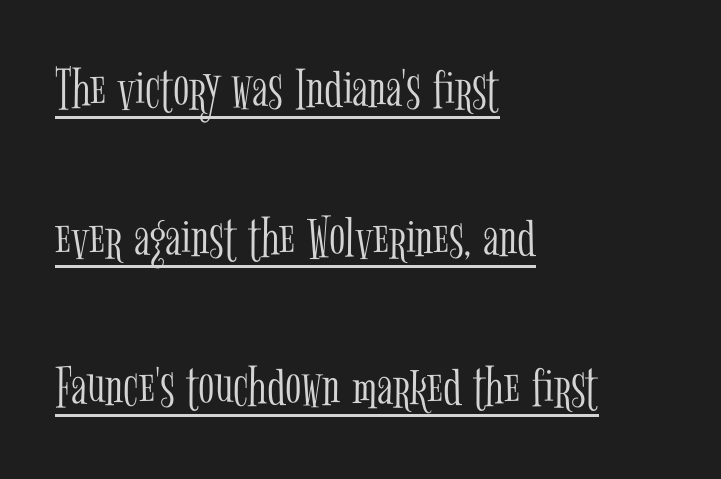
{"serif": "yes", "italic": "no", "bold": "no", "weight": "light", "width": "condensed", "stroke_contrast": "low", "x_height": "medium", "monospaced": "no", "underline": "yes", "align": "left", "line_spacing": "loose", "line_spacing_ratio": 2.48, "letter_spacing": "normal", "letter_spacing_em": 0.0, "glyph_px": 60}
